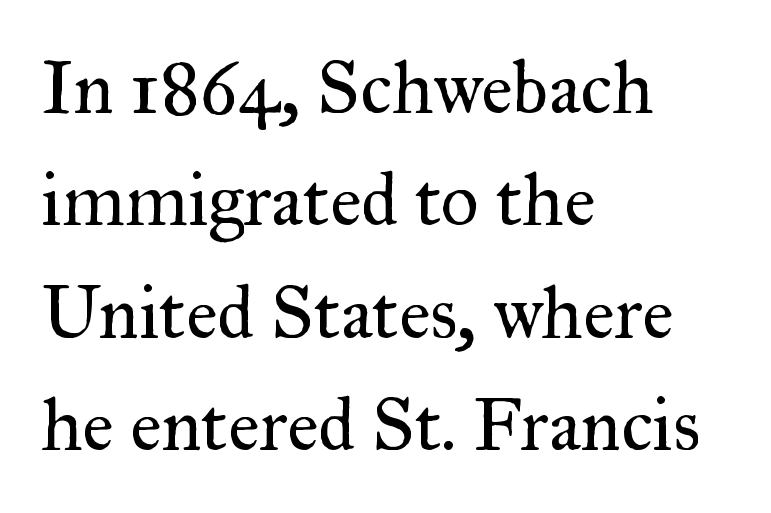
The typography opts for an upright posture over an oblique one. No letter is thick-stroked: the sample isn't bold. This rendering features lettering with no underline. The lines are quadded left.
